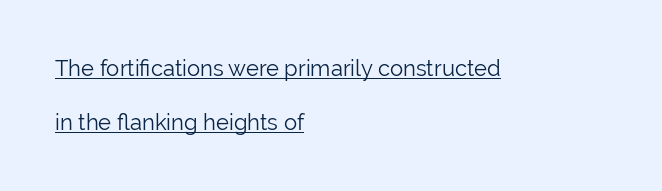
Tracking value appears to be zero — textbook default spacing. Teacher's note: observe the even left margin — that is flush-left alignment. Is there any slant? The stems are plumb. No letter is thick-stroked: the sample isn't bold. What decoration does the sample have? An underline. The designer dialed line spacing up above the default.
